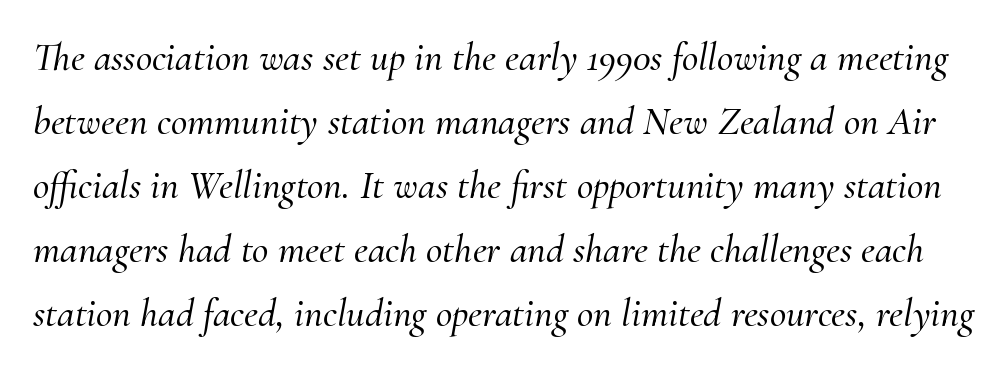
Q: Is the text italic (slanted)? A: Yes, it leans right by about 10 degrees.
Q: Is the typeface a serif or a sans-serif typeface? A: Serif.
Q: Is the text underlined? A: No.
Q: Is the spacing between letters normal or unusually wide? A: Normal.
Q: Is the spacing between lines tight, normal or loose? A: Normal.
Q: Width (condensed, normal, or wide)? A: Normal.
Q: Stroke contrast? A: Medium.
Q: x-height? A: Small.
Q: Monospaced? A: No.
